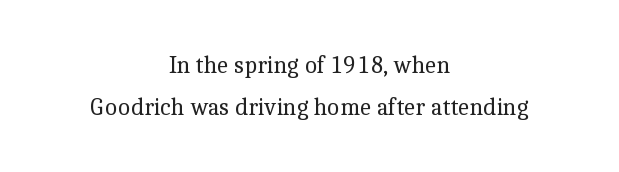
{"italic": "no", "bold": "no", "underline": "no", "align": "center", "line_spacing_ratio": 1.76, "letter_spacing": "normal", "letter_spacing_em": 0.0, "glyph_px": 24}
